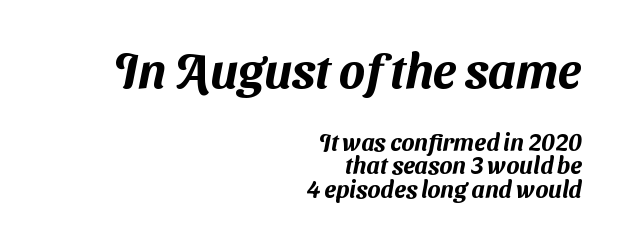
The image shows 49 px sans-serif type; set right-aligned, tight line spacing (0.99x), normal letter spacing, not underlined; the first (top) block is 2.04x larger; medium stroke contrast and a medium x-height.
